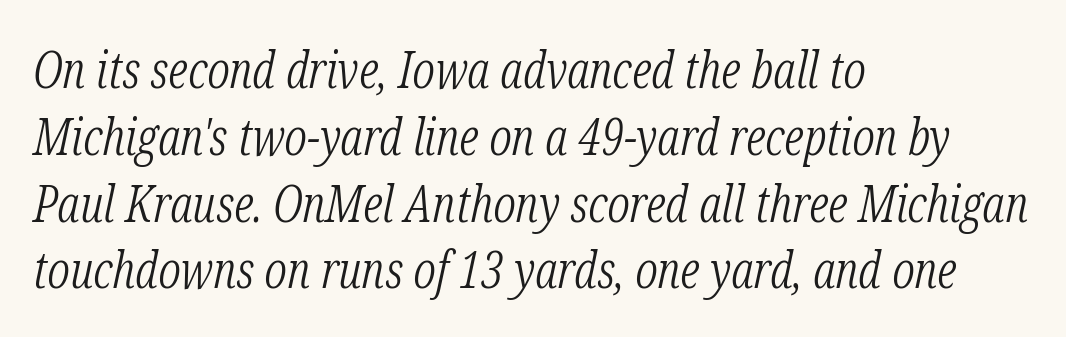
{"serif": "yes", "italic": "yes", "lean": "right", "slant_degrees": 12, "bold": "no", "weight": "light", "width": "condensed", "stroke_contrast": "low", "x_height": "medium", "monospaced": "no", "underline": "no", "align": "left", "line_spacing": "normal", "line_spacing_ratio": 1.31, "letter_spacing": "normal", "letter_spacing_em": 0.0, "glyph_px": 51}
